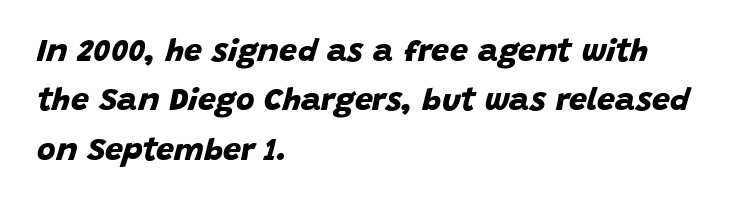
The specimen omits any rule beneath the text block's lines. The characters display no serif detailing; their extremities are plain. Weight: bold. You could not count columns in this text — the font is proportionally spaced.
